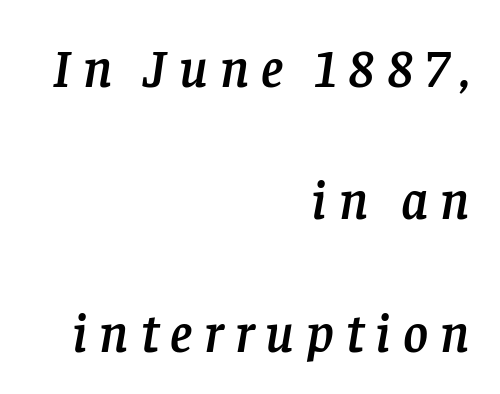
The image shows 54 px serif type, italic (leaning right); set right-aligned, loose line spacing (2.45x), unusually wide letter spacing (+0.22 em), not underlined; low stroke contrast and a large x-height.
